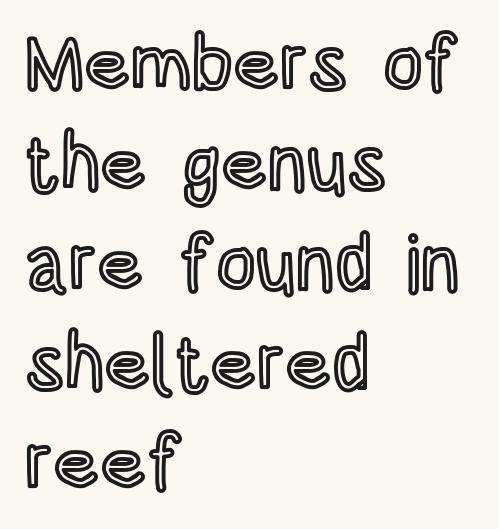
{"italic": "no", "width": "condensed", "x_height": "large", "monospaced": "no", "underline": "no", "align": "left", "line_spacing": "normal", "line_spacing_ratio": 1.28, "letter_spacing": "normal", "letter_spacing_em": 0.0, "glyph_px": 78}
